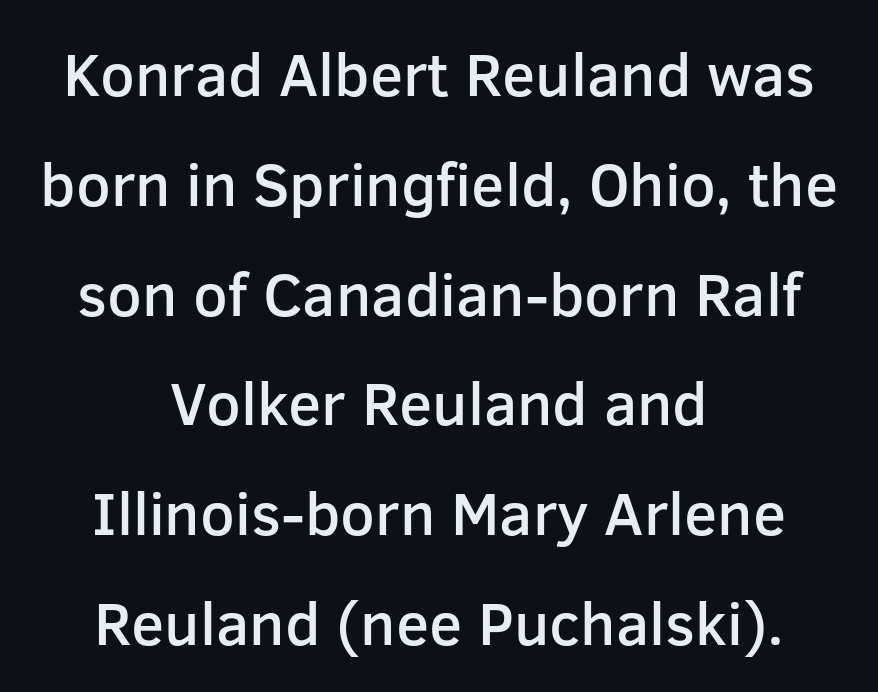
The image shows 61 px semibold sans-serif type, upright; set centered, line spacing 1.8x, normal letter spacing, not underlined; low stroke contrast and a medium x-height.
